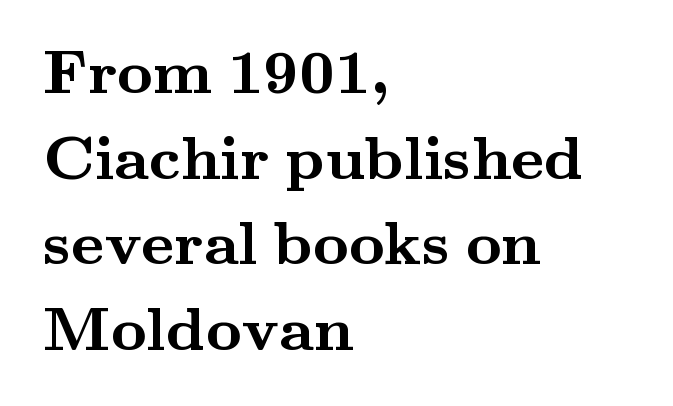
The image shows 62 px semibold, wide serif type, upright; set left-aligned, normal line spacing (1.38x), normal letter spacing, not underlined; medium stroke contrast and a small x-height.
